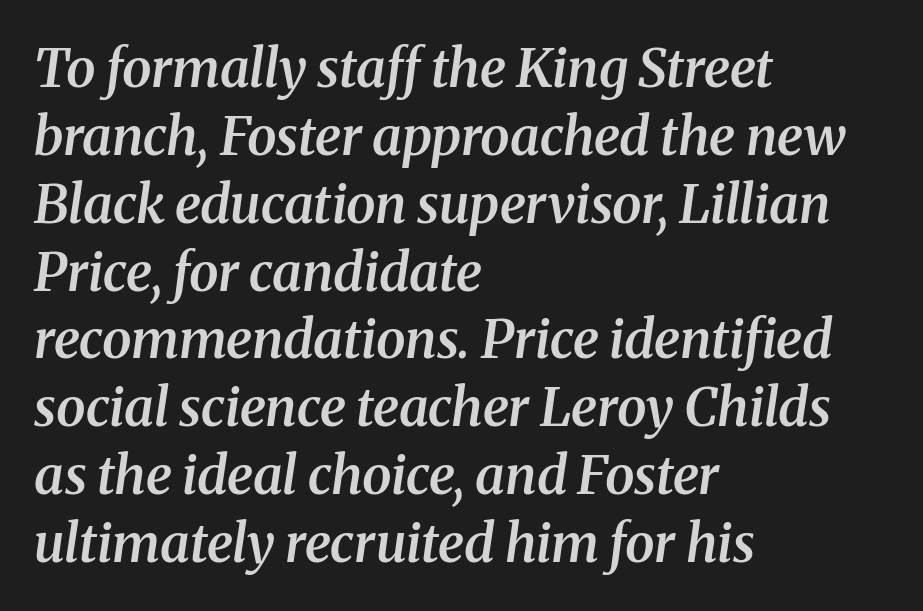
Q: Is the text bold? A: Semi-bold.
Q: Is the text italic (slanted)? A: Yes, it leans right by about 8 degrees.
Q: Is the typeface a serif or a sans-serif typeface? A: Serif.
Q: Is the text underlined? A: No.
Q: How is the paragraph aligned? A: Left-aligned.
Q: Is the spacing between letters normal or unusually wide? A: Normal.
Q: Is the spacing between lines tight, normal or loose? A: Normal.
Q: Width (condensed, normal, or wide)? A: Normal.
Q: Stroke contrast? A: Medium.
Q: x-height? A: Medium.
Q: Monospaced? A: No.
